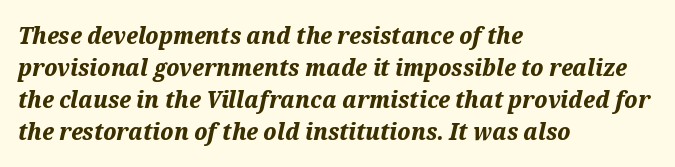
Q: Is the text bold? A: Yes.
Q: Is the text italic (slanted)? A: Yes, it leans right by about 12 degrees.
Q: Is the text underlined? A: No.
Q: How is the paragraph aligned? A: Left-aligned.
Q: Is the spacing between letters normal or unusually wide? A: Normal.
Q: Is the spacing between lines tight, normal or loose? A: Normal.
